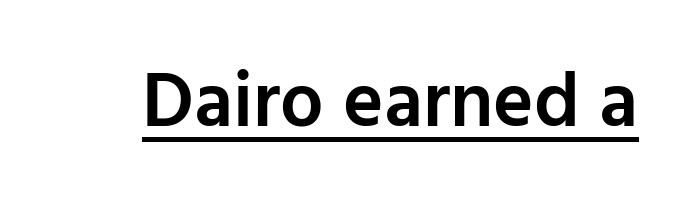
The image shows 77 px semibold sans-serif type, upright; set normal letter spacing, underlined; low stroke contrast and a medium x-height.
